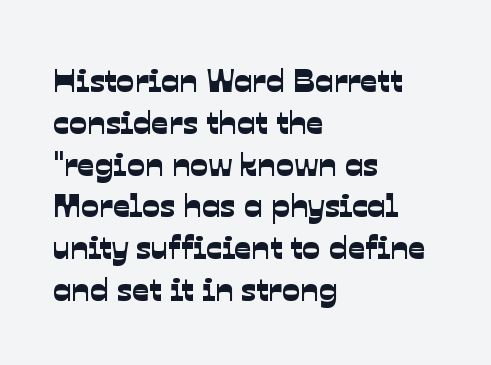
The image shows 34 px sans-serif type; set left-aligned, line spacing 1.23x, normal letter spacing, not underlined; low stroke contrast and a medium x-height.
